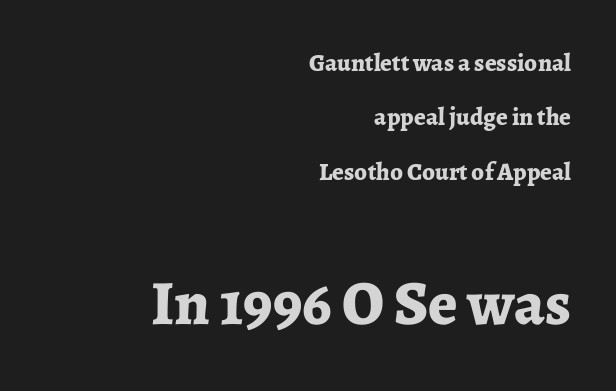
{"serif": "yes", "italic": "no", "bold": "yes", "weight": "bold", "width": "normal", "stroke_contrast": "low", "x_height": "medium", "monospaced": "no", "underline": "no", "align": "right", "line_spacing": "loose", "line_spacing_ratio": 2.18, "letter_spacing": "normal", "letter_spacing_em": 0.0, "larger_block": "second", "size_ratio": 2.52, "glyph_px": 63}
